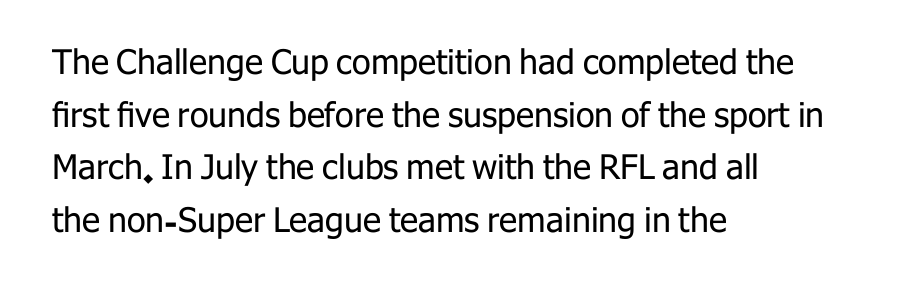
Q: Is the text bold? A: No.
Q: Is the text italic (slanted)? A: No, it is upright.
Q: Is the typeface a serif or a sans-serif typeface? A: Sans-serif.
Q: Is the text underlined? A: No.
Q: How is the paragraph aligned? A: Left-aligned.
Q: Is the spacing between letters normal or unusually wide? A: Normal.
Q: Is the spacing between lines tight, normal or loose? A: Normal.
Q: Width (condensed, normal, or wide)? A: Normal.
Q: Stroke contrast? A: Low.
Q: x-height? A: Medium.
Q: Monospaced? A: No.
